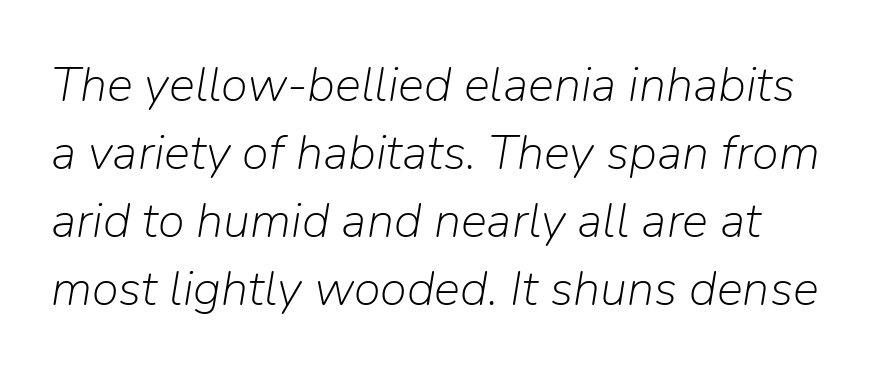
Descenders hang freely into open space. Leading: standard. Stroke thickness stays within the range of a standard reading face or lighter. There's an unmistakable incline to the writing here. Caption: standard tracking, unaltered.
